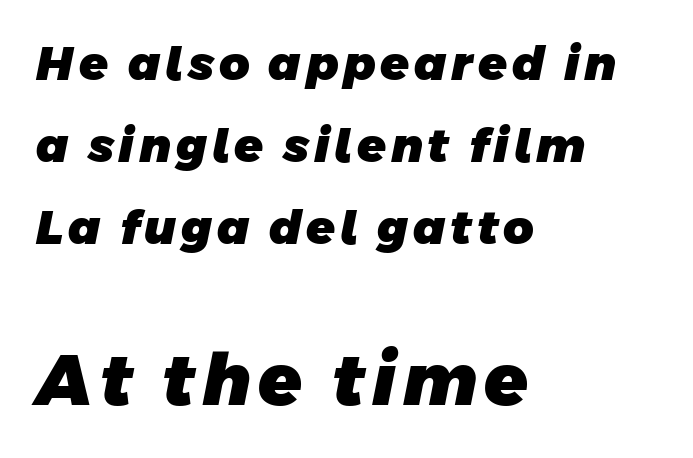
The image shows 71 px heavy sans-serif type; set left-aligned, line spacing 1.74x, not underlined; the second (bottom) block is 1.51x larger; low stroke contrast and a large x-height.
